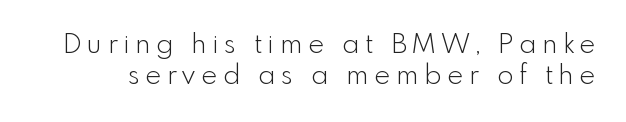
The image shows 27 px text type, upright; set tight line spacing (1.13x), unusually wide letter spacing (+0.22 em), not underlined.
